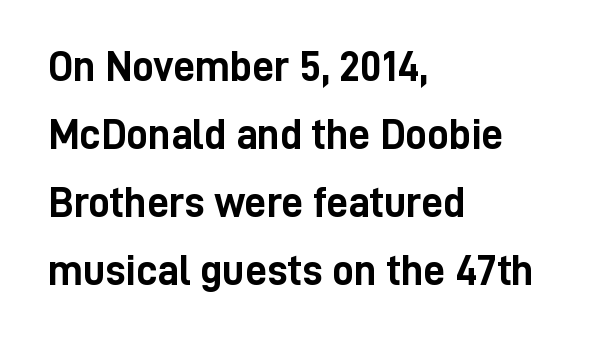
Q: Is the text bold? A: Yes.
Q: Is the text italic (slanted)? A: No, it is upright.
Q: Is the typeface a serif or a sans-serif typeface? A: Sans-serif.
Q: Is the text underlined? A: No.
Q: How is the paragraph aligned? A: Left-aligned.
Q: Is the spacing between letters normal or unusually wide? A: Normal.
Q: Is the spacing between lines tight, normal or loose? A: Normal.
Q: Width (condensed, normal, or wide)? A: Condensed.
Q: Stroke contrast? A: Low.
Q: x-height? A: Medium.
Q: Monospaced? A: No.
